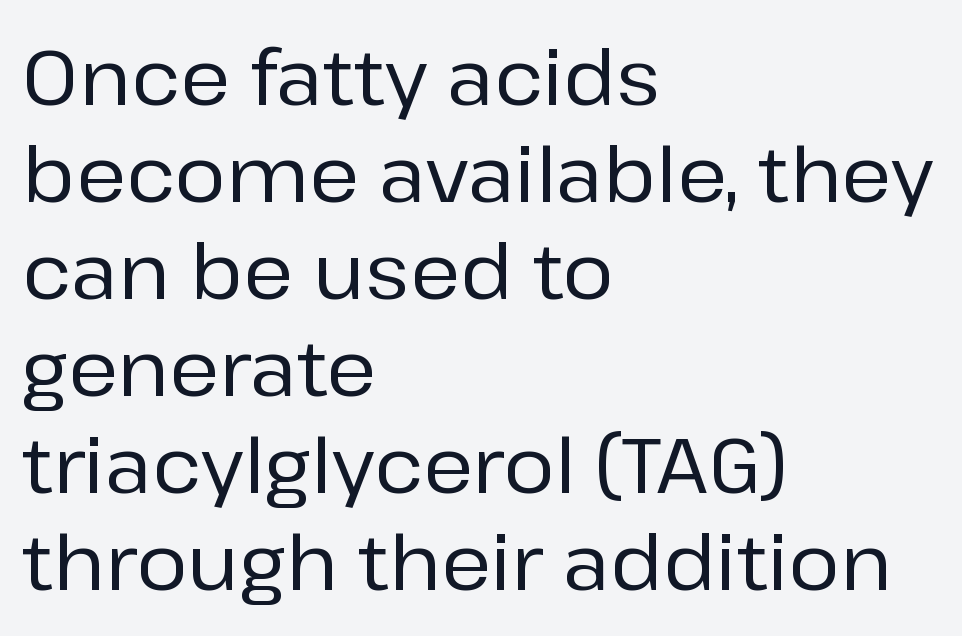
{"serif": "no", "italic": "no", "width": "normal", "stroke_contrast": "low", "x_height": "medium", "monospaced": "no", "underline": "no", "align": "left", "line_spacing": "normal", "line_spacing_ratio": 1.26, "letter_spacing": "normal", "letter_spacing_em": 0.0, "glyph_px": 77}
